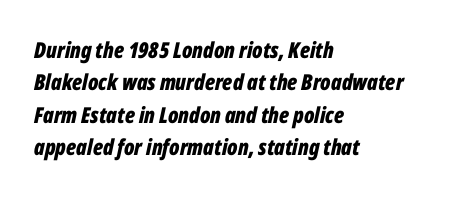
{"italic": "yes", "lean": "right", "slant_degrees": 12, "bold": "yes", "underline": "no", "align": "left", "line_spacing": "normal", "line_spacing_ratio": 1.47, "letter_spacing": "normal", "letter_spacing_em": 0.0, "glyph_px": 22}
